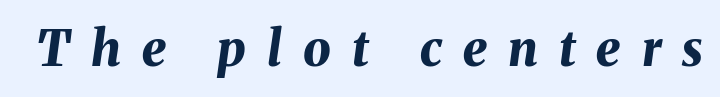
{"italic": "yes", "lean": "right", "slant_degrees": 8, "bold": "yes", "weight": "bold", "width": "normal", "stroke_contrast": "medium", "x_height": "medium", "monospaced": "no", "underline": "no", "letter_spacing": "wide", "letter_spacing_em": 0.43, "glyph_px": 49}
